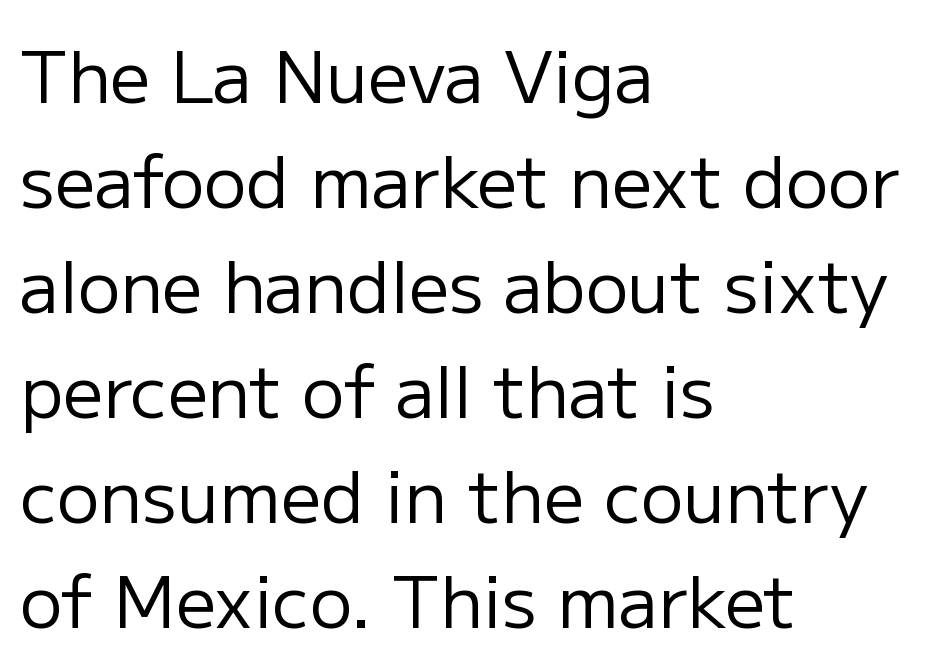
The lines sit at an ordinary, default distance from one another. Spacing verdict: proportional, widths tailored to each character. Posture: upright roman. Descenders are the only things crossing below the line. Layout note: lines flush left.
